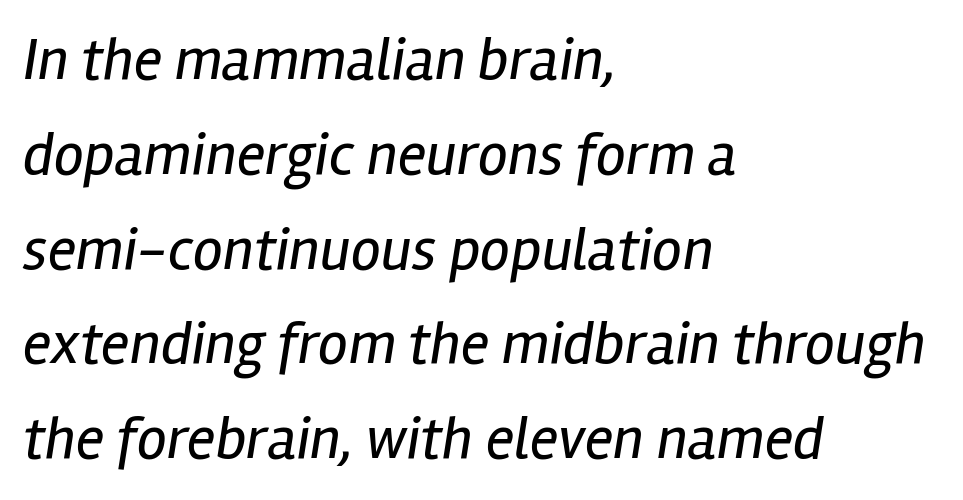
Compared with a centered layout, this one pins lines to the left instead. Think standard paragraph weight, or any step lighter than that. You could not count columns in this text — the font is proportionally spaced. Rule under the text: the space is simply empty. Students, note that the glyphs here touch the page at normal intervals.
